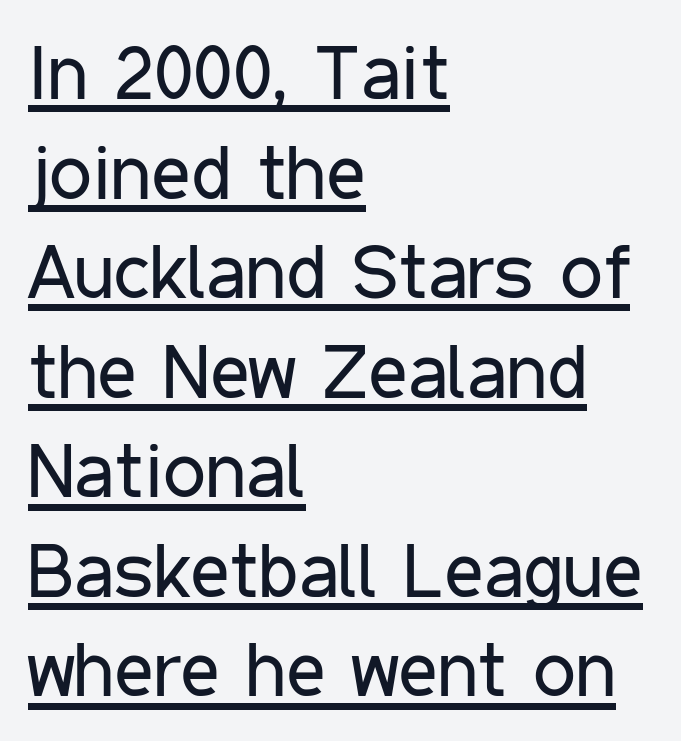
Q: Is the text bold? A: No.
Q: Is the text italic (slanted)? A: No, it is upright.
Q: Is the typeface a serif or a sans-serif typeface? A: Sans-serif.
Q: Is the text underlined? A: Yes.
Q: How is the paragraph aligned? A: Left-aligned.
Q: Is the spacing between letters normal or unusually wide? A: Normal.
Q: Is the spacing between lines tight, normal or loose? A: Normal.
Q: Width (condensed, normal, or wide)? A: Condensed.
Q: Stroke contrast? A: Low.
Q: x-height? A: Medium.
Q: Monospaced? A: No.
